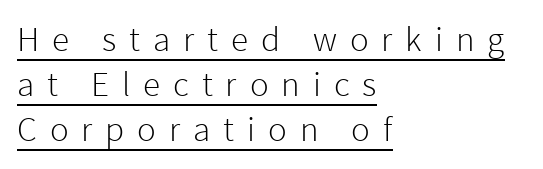
The image shows 35 px light sans-serif type, upright; set left-aligned, normal line spacing (1.28x), unusually wide letter spacing (+0.37 em), underlined; low stroke contrast and a medium x-height.
